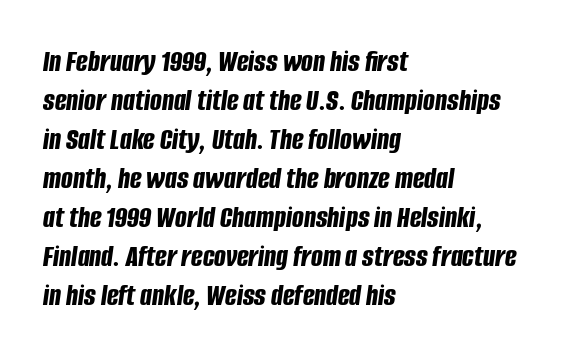
{"italic": "yes", "lean": "right", "slant_degrees": 8, "bold": "yes", "weight": "bold", "width": "condensed", "stroke_contrast": "low", "x_height": "large", "monospaced": "no", "underline": "no", "align": "left", "line_spacing": "normal", "line_spacing_ratio": 1.26, "letter_spacing": "normal", "letter_spacing_em": 0.0, "glyph_px": 31}
